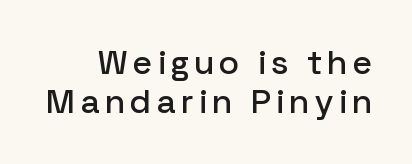
Q: Is the text italic (slanted)? A: No, it is upright.
Q: Is the typeface a serif or a sans-serif typeface? A: Sans-serif.
Q: Is the text underlined? A: No.
Q: Width (condensed, normal, or wide)? A: Normal.
Q: Stroke contrast? A: Low.
Q: x-height? A: Medium.
Q: Monospaced? A: No.
